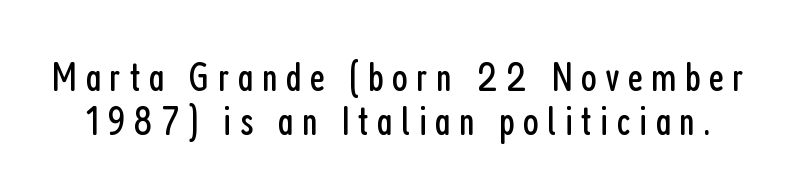
The zone under the glyphs is completely vacant. When letters stand straight like this, we call the style roman or upright. Interline gaps are noticeably narrow in this sample. Varying glyph widths throughout — classic text-font behaviour. Type style note: lacks serifs. The face looks like a standard text weight, possibly lighter.
